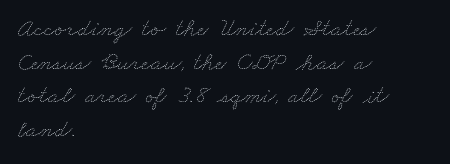
Q: Is the text bold? A: No.
Q: Is the text underlined? A: No.
Q: How is the paragraph aligned? A: Left-aligned.
Q: Is the spacing between letters normal or unusually wide? A: Normal.
Q: Is the spacing between lines tight, normal or loose? A: Normal.
